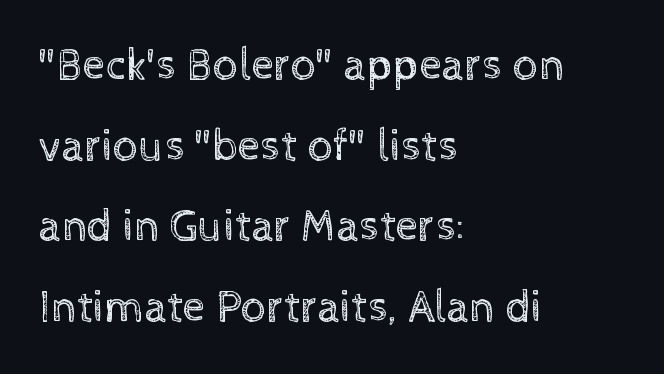
Descender tails drop into unmarked territory. Each line starts at the same left margin while the right side varies. Caption: standard tracking, unaltered. Unlike italic type, these characters show no tilt at all.
